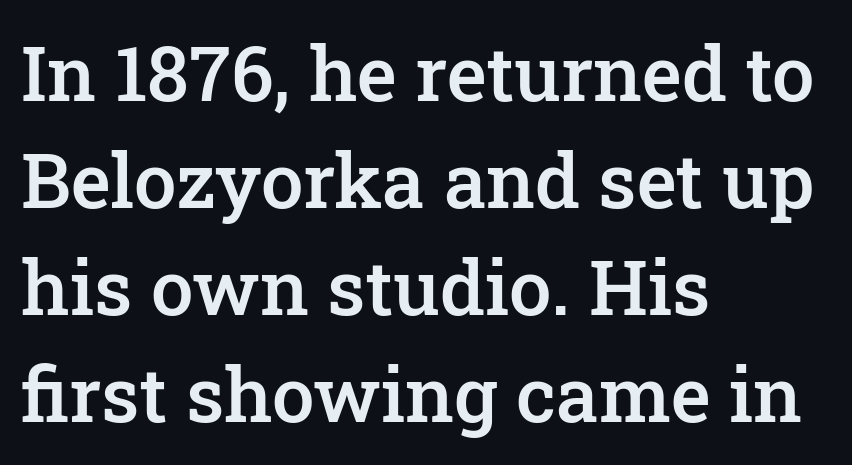
The image shows 76 px semibold serif type, upright; set left-aligned, normal line spacing (1.41x), normal letter spacing, not underlined; low stroke contrast and a medium x-height.
